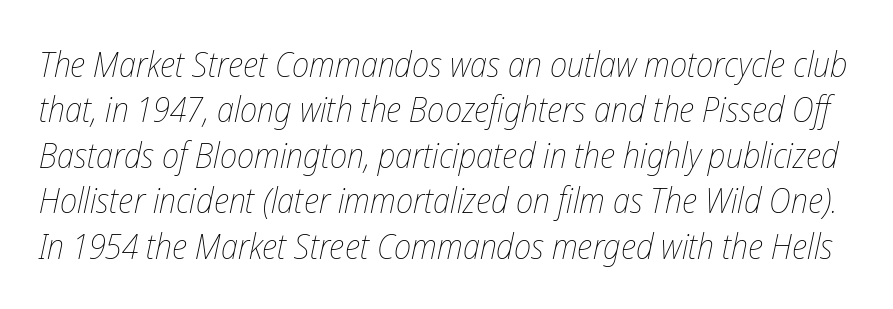
{"italic": "yes", "lean": "right", "slant_degrees": 12, "bold": "no", "weight": "thin", "width": "condensed", "stroke_contrast": "low", "x_height": "medium", "monospaced": "no", "underline": "no", "line_spacing": "normal", "line_spacing_ratio": 1.3, "letter_spacing": "normal", "letter_spacing_em": 0.0, "glyph_px": 35}
